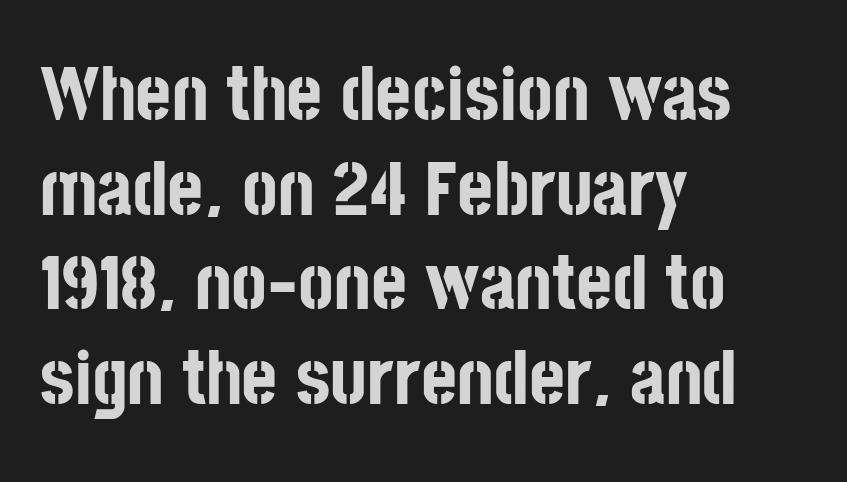
Q: Is the text bold? A: Yes.
Q: Is the text italic (slanted)? A: No, it is upright.
Q: Is the typeface a serif or a sans-serif typeface? A: Sans-serif.
Q: Is the text underlined? A: No.
Q: How is the paragraph aligned? A: Left-aligned.
Q: Is the spacing between letters normal or unusually wide? A: Normal.
Q: Width (condensed, normal, or wide)? A: Condensed.
Q: Stroke contrast? A: Low.
Q: x-height? A: Large.
Q: Monospaced? A: No.
